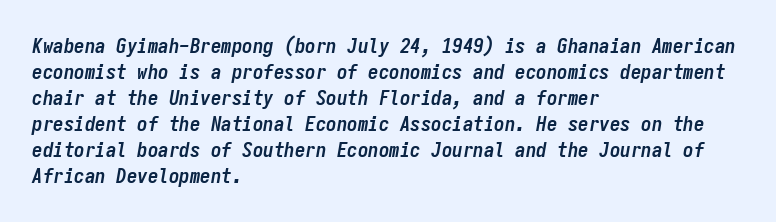
The image shows 21 px bold type, italic (leaning right); set left-aligned, line spacing 1.24x, normal letter spacing, not underlined.
